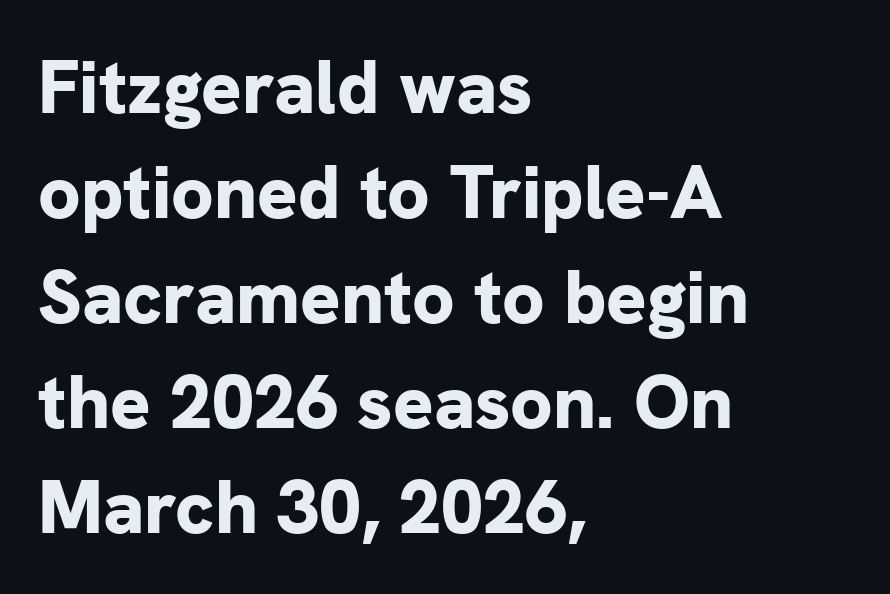
The image shows 75 px bold sans-serif type, upright; set left-aligned, normal line spacing (1.4x), normal letter spacing, not underlined; low stroke contrast and a medium x-height.
